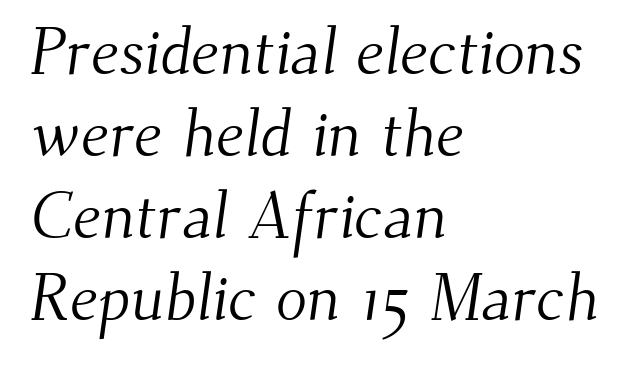
{"serif": "yes", "bold": "no", "weight": "light", "width": "normal", "stroke_contrast": "medium", "x_height": "small", "monospaced": "no", "underline": "no", "align": "left", "line_spacing": "normal", "line_spacing_ratio": 1.26, "letter_spacing": "normal", "letter_spacing_em": 0.0, "glyph_px": 65}
